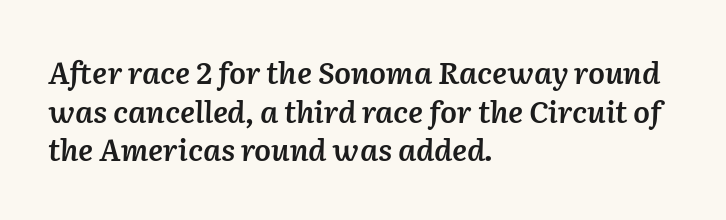
{"italic": "yes", "lean": "right", "slant_degrees": 2, "bold": "semi", "weight": "semibold", "width": "normal", "stroke_contrast": "low", "x_height": "medium", "monospaced": "no", "underline": "no", "align": "left", "line_spacing": "normal", "line_spacing_ratio": 1.29, "letter_spacing": "normal", "letter_spacing_em": 0.0, "glyph_px": 30}
